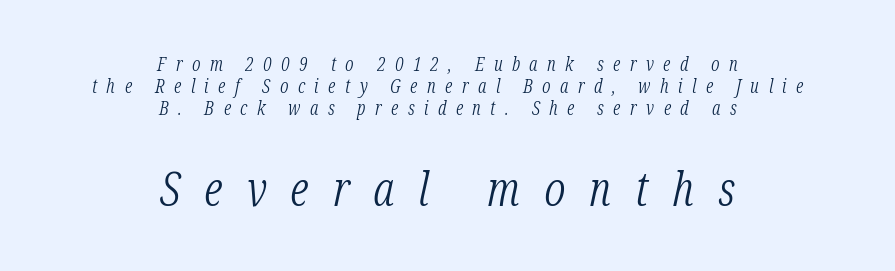
Q: Is the text bold? A: No.
Q: Is the text italic (slanted)? A: Yes, it leans right by about 12 degrees.
Q: Is the typeface a serif or a sans-serif typeface? A: Serif.
Q: Is the text underlined? A: No.
Q: How is the paragraph aligned? A: Centered.
Q: Is the spacing between letters normal or unusually wide? A: Unusually wide.
Q: Is the spacing between lines tight, normal or loose? A: Tight.
Q: Which block of text is set in a larger size, the first (top) or the second (bottom)? A: The second (bottom) one.
Q: Width (condensed, normal, or wide)? A: Condensed.
Q: Stroke contrast? A: Low.
Q: x-height? A: Medium.
Q: Monospaced? A: No.
